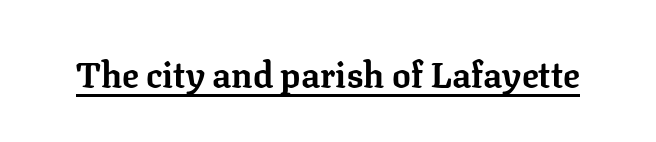
{"serif": "yes", "italic": "no", "bold": "yes", "weight": "bold", "width": "normal", "stroke_contrast": "low", "x_height": "medium", "monospaced": "no", "underline": "yes", "letter_spacing": "normal", "letter_spacing_em": 0.0, "glyph_px": 35}
